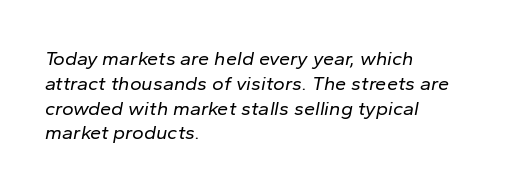
{"italic": "yes", "lean": "right", "slant_degrees": 10, "bold": "no", "underline": "no", "align": "left", "line_spacing_ratio": 1.24, "letter_spacing": "normal", "letter_spacing_em": 0.0, "glyph_px": 20}
